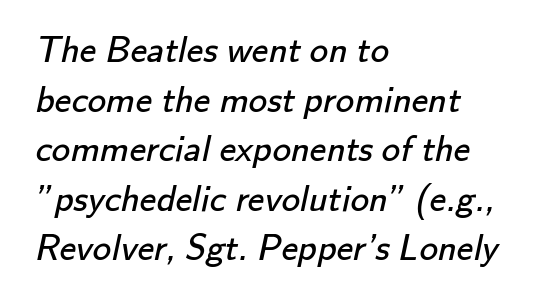
{"serif": "no", "bold": "no", "weight": "regular", "width": "normal", "stroke_contrast": "low", "x_height": "small", "monospaced": "no", "underline": "no", "align": "left", "line_spacing": "normal", "line_spacing_ratio": 1.34, "letter_spacing": "normal", "letter_spacing_em": 0.0, "glyph_px": 37}
